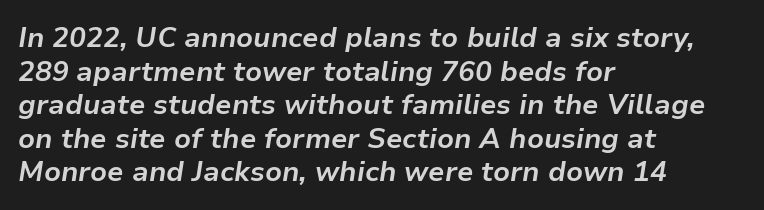
The image shows 28 px bold type, italic (leaning right); set left-aligned, line spacing 1.2x, normal letter spacing, not underlined; low stroke contrast and a medium x-height.
